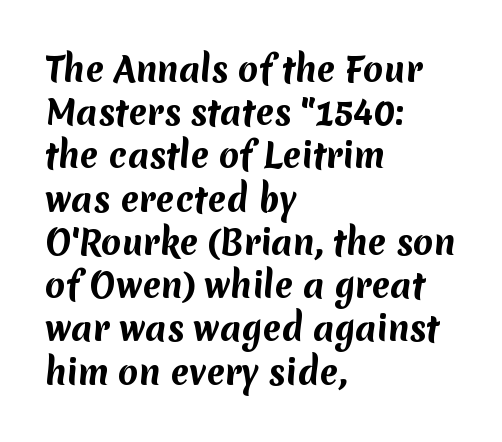
The image shows 33 px bold sans-serif type; set left-aligned, normal line spacing (1.31x), normal letter spacing, not underlined; medium stroke contrast and a medium x-height.
